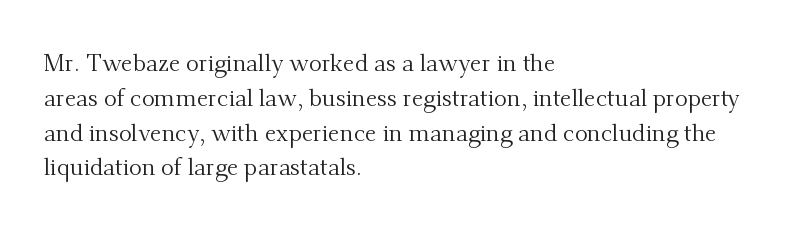
The image shows 24 px text type, upright; set left-aligned, normal line spacing (1.45x), normal letter spacing, not underlined.
